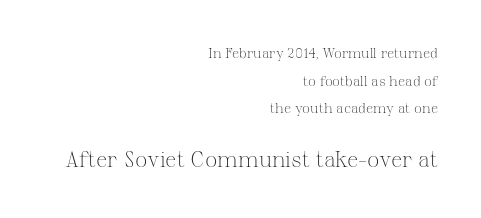
The face looks like a standard text weight, possibly lighter. The designer dialed line spacing up above the default. Right-aligned paragraph, ragged on the left. Italic? Not at all — the glyphs are vertical. The type is set solid horizontally, with unmodified tracking. Caption: upper text group reduced, lower text group enlarged.
